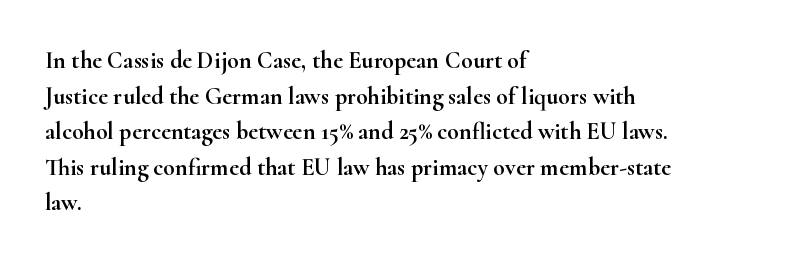
The image shows 24 px text type, upright; set left-aligned, normal line spacing (1.48x), normal letter spacing, not underlined.
